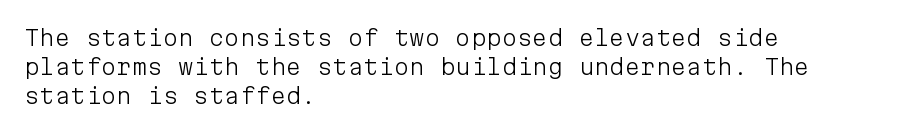
Q: Is the text bold? A: No.
Q: Is the text italic (slanted)? A: No, it is upright.
Q: Is the text underlined? A: No.
Q: How is the paragraph aligned? A: Left-aligned.
Q: Is the spacing between letters normal or unusually wide? A: Normal.
Q: Is the spacing between lines tight, normal or loose? A: Normal.
